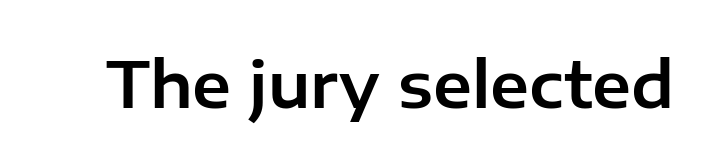
In terms of letterspacing, this is plain default setting. These lines are rendered in a variable-pitch font. Lines of text with bare space underneath. Typographically, this falls in the sans-serif category. Rendered with straight, roman letterforms.
